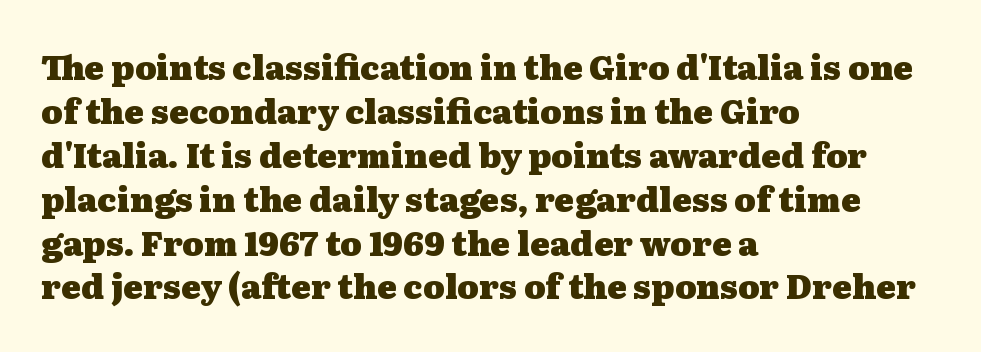
The image shows 33 px heavy, wide serif type, upright; set left-aligned, normal line spacing (1.33x), normal letter spacing, not underlined; medium stroke contrast and a medium x-height.
